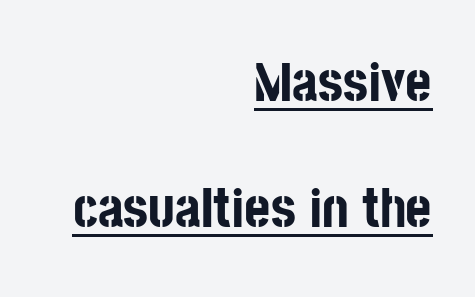
Q: Is the text bold? A: Yes.
Q: Is the text italic (slanted)? A: No, it is upright.
Q: Is the typeface a serif or a sans-serif typeface? A: Sans-serif.
Q: Is the text underlined? A: Yes.
Q: How is the paragraph aligned? A: Right-aligned.
Q: Is the spacing between letters normal or unusually wide? A: Normal.
Q: Is the spacing between lines tight, normal or loose? A: Loose.
Q: Width (condensed, normal, or wide)? A: Condensed.
Q: Stroke contrast? A: Low.
Q: x-height? A: Large.
Q: Monospaced? A: No.
